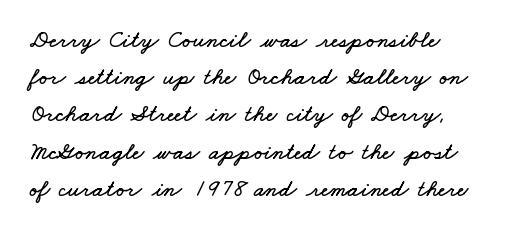
The image shows 24 px text type; set normal line spacing (1.55x), normal letter spacing, not underlined.
